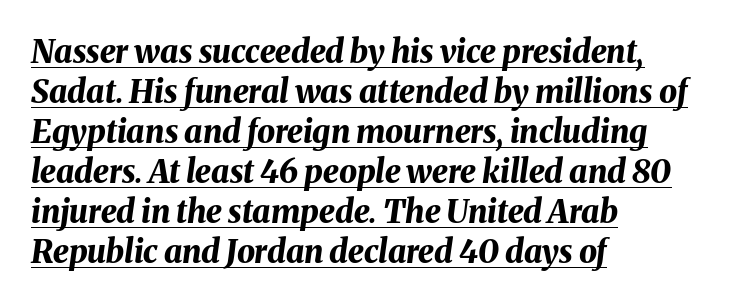
Q: Is the text bold? A: Yes.
Q: Is the text italic (slanted)? A: Yes, it leans right by about 8 degrees.
Q: Is the text underlined? A: Yes.
Q: How is the paragraph aligned? A: Left-aligned.
Q: Is the spacing between letters normal or unusually wide? A: Normal.
Q: Is the spacing between lines tight, normal or loose? A: Normal.
Q: Width (condensed, normal, or wide)? A: Normal.
Q: Stroke contrast? A: Medium.
Q: x-height? A: Medium.
Q: Monospaced? A: No.
